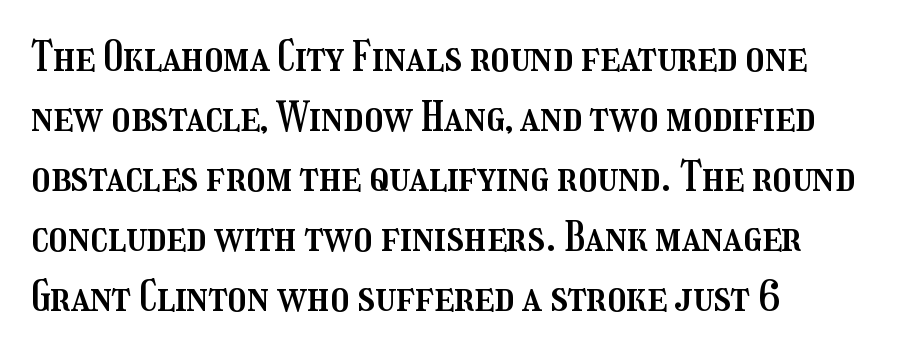
Q: Is the text italic (slanted)? A: No, it is upright.
Q: Is the text underlined? A: No.
Q: How is the paragraph aligned? A: Left-aligned.
Q: Is the spacing between letters normal or unusually wide? A: Normal.
Q: Is the spacing between lines tight, normal or loose? A: Normal.
Q: Width (condensed, normal, or wide)? A: Condensed.
Q: Stroke contrast? A: Medium.
Q: x-height? A: Medium.
Q: Monospaced? A: No.
